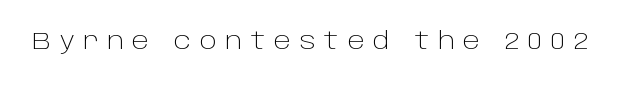
Tall strokes in this sample are plumb rather than angled. Vertical stems look standard width or narrower in stroke. Here the glyphs are tracked loosely, breaking word shapes into spaced letters. Decoration check: the copy has no underline.
